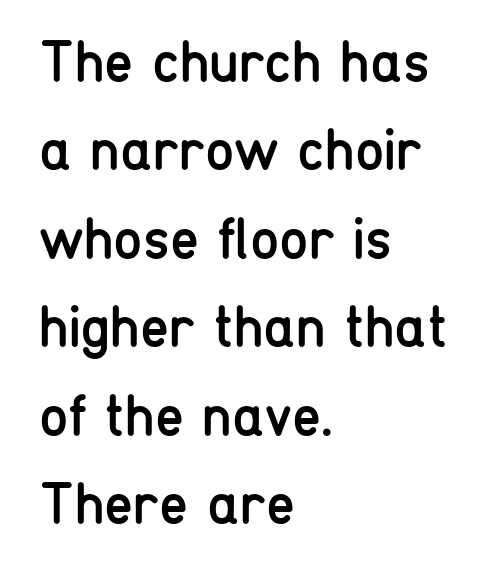
{"serif": "no", "italic": "no", "bold": "no", "weight": "regular", "width": "condensed", "stroke_contrast": "low", "x_height": "medium", "monospaced": "no", "underline": "no", "align": "left", "line_spacing": "normal", "line_spacing_ratio": 1.5, "letter_spacing": "normal", "letter_spacing_em": 0.0, "glyph_px": 59}
